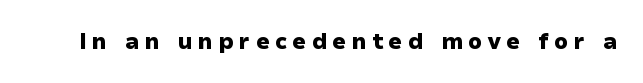
Posture: upright roman. Letter spacing: wide. Stroke thickness is high; the sample reads as a true bold. Lines of text with bare space underneath.
